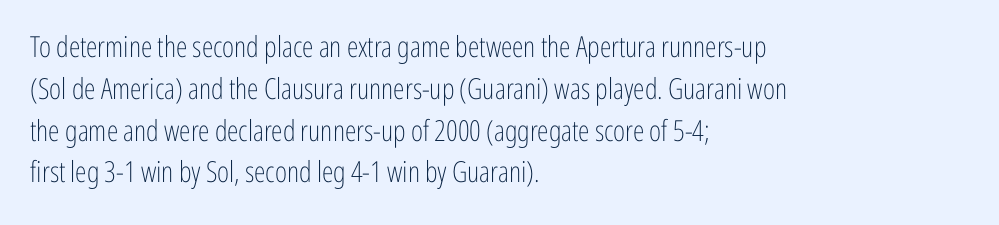
A typesetter would mark this as roman, not italic. The characters display no serif detailing; their extremities are plain. Is this a fixed-width face? No — the glyphs have proportional, varying widths. Line spacing here is normal. Leftover space on each line is placed entirely after the last word. Descenders hang freely into open space.
